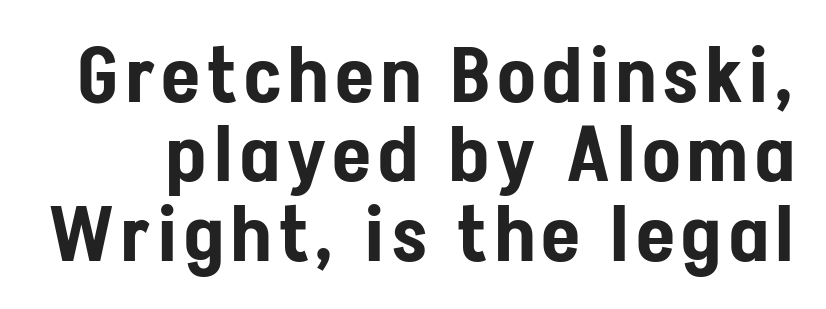
Q: Is the text italic (slanted)? A: No, it is upright.
Q: Is the typeface a serif or a sans-serif typeface? A: Sans-serif.
Q: Is the text underlined? A: No.
Q: Is the spacing between lines tight, normal or loose? A: Tight.
Q: Width (condensed, normal, or wide)? A: Condensed.
Q: Stroke contrast? A: Low.
Q: x-height? A: Medium.
Q: Monospaced? A: No.
